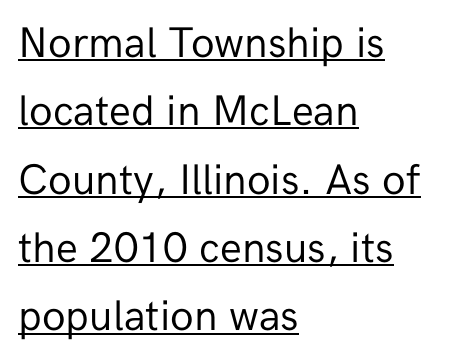
The image shows 43 px regular-weight sans-serif type, upright; set left-aligned, normal line spacing (1.59x), normal letter spacing, underlined; low stroke contrast and a medium x-height.
